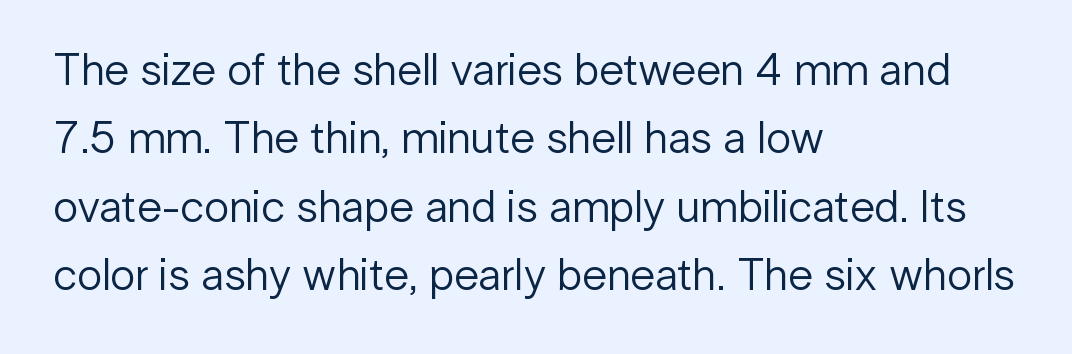
Q: Is the text bold? A: No.
Q: Is the text italic (slanted)? A: No, it is upright.
Q: Is the typeface a serif or a sans-serif typeface? A: Sans-serif.
Q: Is the text underlined? A: No.
Q: How is the paragraph aligned? A: Left-aligned.
Q: Is the spacing between letters normal or unusually wide? A: Normal.
Q: Is the spacing between lines tight, normal or loose? A: Normal.
Q: Width (condensed, normal, or wide)? A: Normal.
Q: Stroke contrast? A: Low.
Q: x-height? A: Medium.
Q: Monospaced? A: No.
